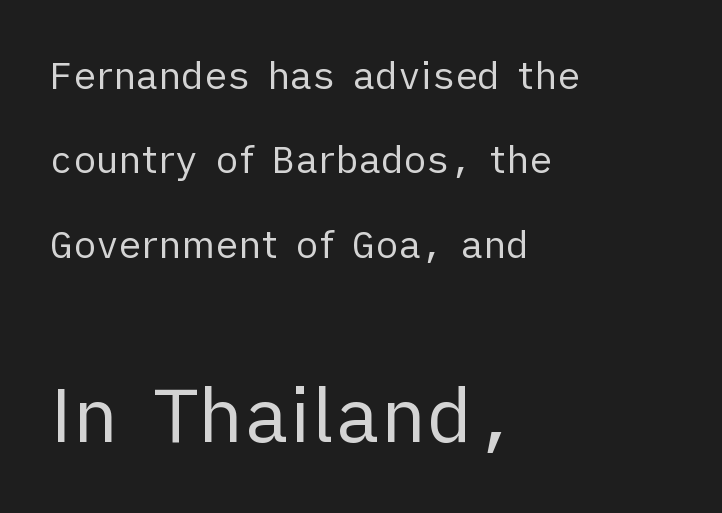
The image shows 76 px regular-weight sans-serif type, upright; set left-aligned, loose line spacing (2.22x), normal letter spacing, not underlined; the second (bottom) block is 2.0x larger; low stroke contrast and a medium x-height.
